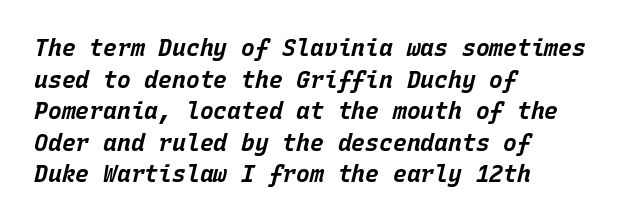
Q: Is the text bold? A: Yes.
Q: Is the text italic (slanted)? A: Yes, it leans right by about 15 degrees.
Q: Is the text underlined? A: No.
Q: How is the paragraph aligned? A: Left-aligned.
Q: Is the spacing between letters normal or unusually wide? A: Normal.
Q: Is the spacing between lines tight, normal or loose? A: Normal.
